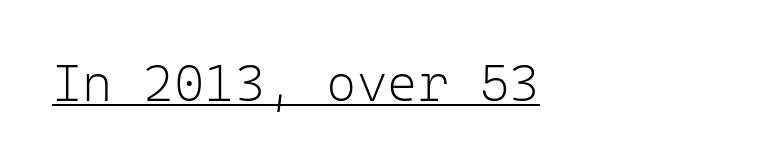
Q: Is the text bold? A: No.
Q: Is the text italic (slanted)? A: No, it is upright.
Q: Is the typeface a serif or a sans-serif typeface? A: Sans-serif.
Q: Is the text underlined? A: Yes.
Q: How is the paragraph aligned? A: Left-aligned.
Q: Is the spacing between letters normal or unusually wide? A: Normal.
Q: Width (condensed, normal, or wide)? A: Normal.
Q: Stroke contrast? A: Low.
Q: x-height? A: Medium.
Q: Monospaced? A: Yes.
